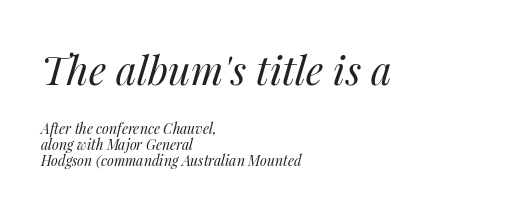
Q: Is the text bold? A: No.
Q: Is the text italic (slanted)? A: Yes, it leans right by about 14 degrees.
Q: Is the text underlined? A: No.
Q: How is the paragraph aligned? A: Left-aligned.
Q: Is the spacing between letters normal or unusually wide? A: Normal.
Q: Is the spacing between lines tight, normal or loose? A: Tight.
Q: Which block of text is set in a larger size, the first (top) or the second (bottom)? A: The first (top) one.
Q: Width (condensed, normal, or wide)? A: Normal.
Q: Stroke contrast? A: Medium.
Q: x-height? A: Medium.
Q: Monospaced? A: No.
